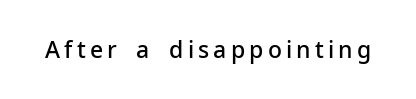
The image shows 23 px text type, upright; set not underlined.
